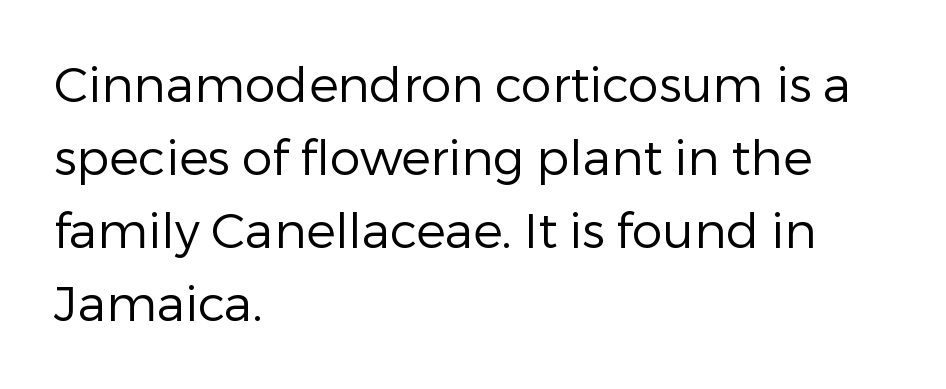
{"serif": "no", "italic": "no", "bold": "no", "weight": "regular", "width": "normal", "stroke_contrast": "low", "x_height": "medium", "monospaced": "no", "underline": "no", "align": "left", "line_spacing": "normal", "line_spacing_ratio": 1.49, "letter_spacing": "normal", "letter_spacing_em": 0.0, "glyph_px": 49}
